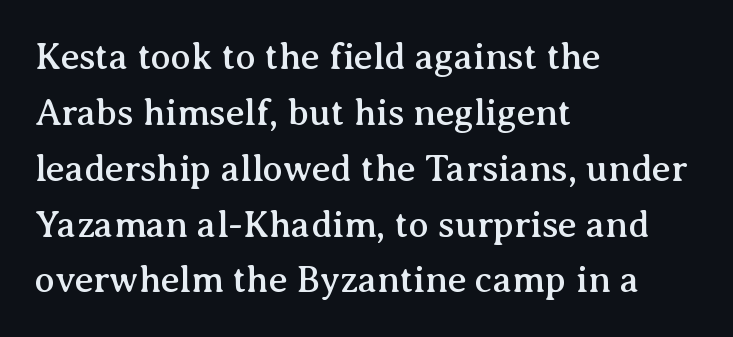
The image shows 37 px serif type, upright; set left-aligned, normal line spacing (1.51x), normal letter spacing, not underlined; medium stroke contrast and a medium x-height.
